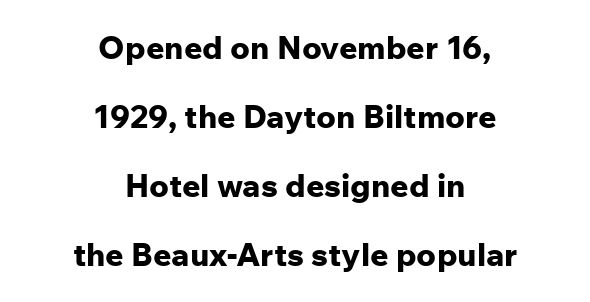
Plain, unruled lines of type. Note: no serifs on the glyphs. In terms of posture, this sample is upright. Horizontal alignment here is central, giving a formal, balanced look. Short note: letters normally spaced. Does the weight exceed regular? Yes, all the way to bold.
